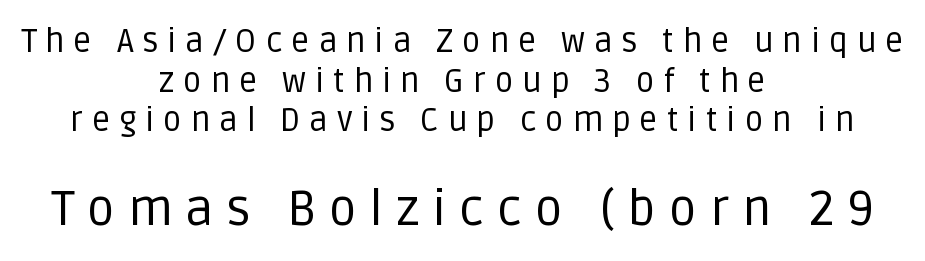
Horizontal alignment here is central, giving a formal, balanced look. The letters carry no serifs — their stems end cleanly without finishing strokes. Compare the two chunks: the lower has the greater cap height. Note the varied advance widths — an 'i' is clearly narrower than an 'm'. Compared with typical body copy, the letter spacing here is much looser.
